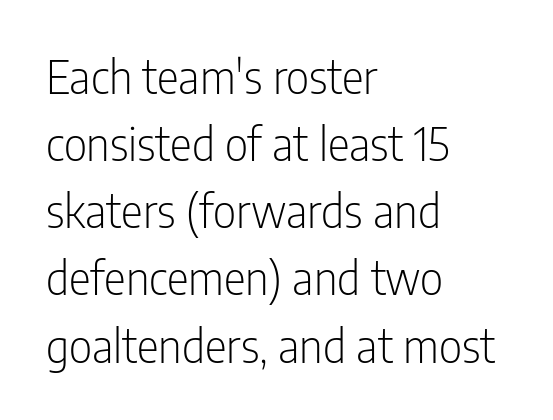
{"serif": "no", "italic": "no", "bold": "no", "weight": "light", "width": "condensed", "stroke_contrast": "low", "x_height": "medium", "monospaced": "no", "underline": "no", "align": "left", "line_spacing": "normal", "line_spacing_ratio": 1.46, "letter_spacing": "normal", "letter_spacing_em": 0.0, "glyph_px": 46}
